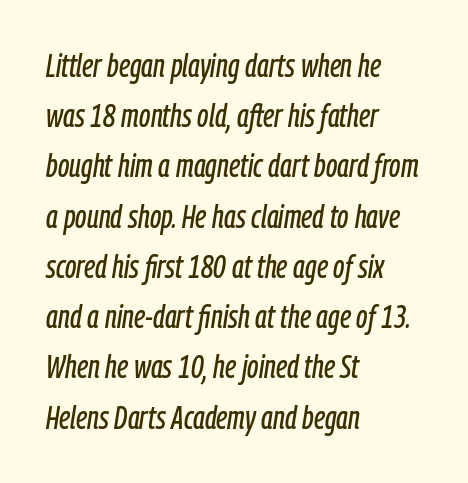
Q: Is the text italic (slanted)? A: Yes, it leans right by about 9 degrees.
Q: Is the text underlined? A: No.
Q: How is the paragraph aligned? A: Left-aligned.
Q: Is the spacing between letters normal or unusually wide? A: Normal.
Q: Is the spacing between lines tight, normal or loose? A: Normal.
Q: Width (condensed, normal, or wide)? A: Condensed.
Q: Stroke contrast? A: Low.
Q: x-height? A: Medium.
Q: Monospaced? A: No.
